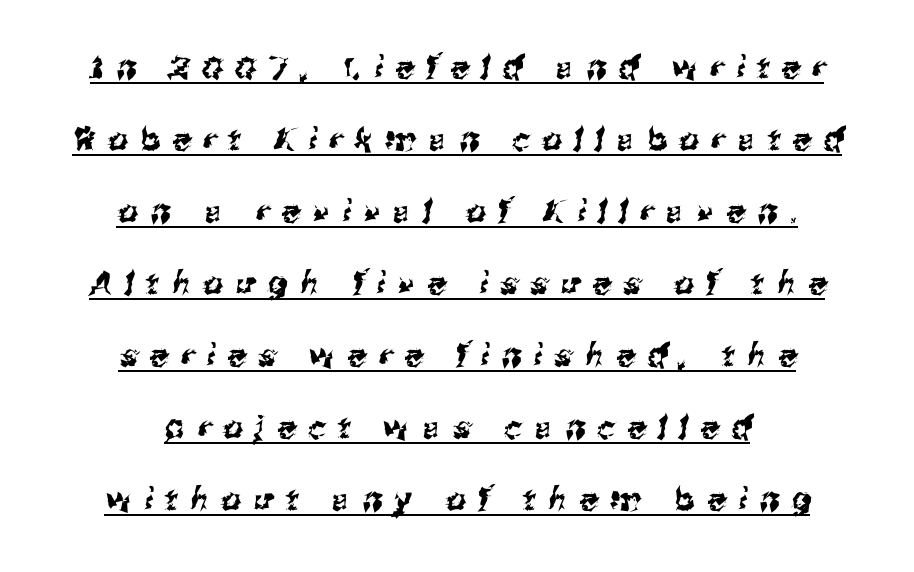
{"serif": "no", "width": "normal", "stroke_contrast": "medium", "x_height": "medium", "monospaced": "no", "underline": "yes", "align": "center", "line_spacing": "loose", "line_spacing_ratio": 2.32, "letter_spacing": "wide", "letter_spacing_em": 0.41, "glyph_px": 31}
